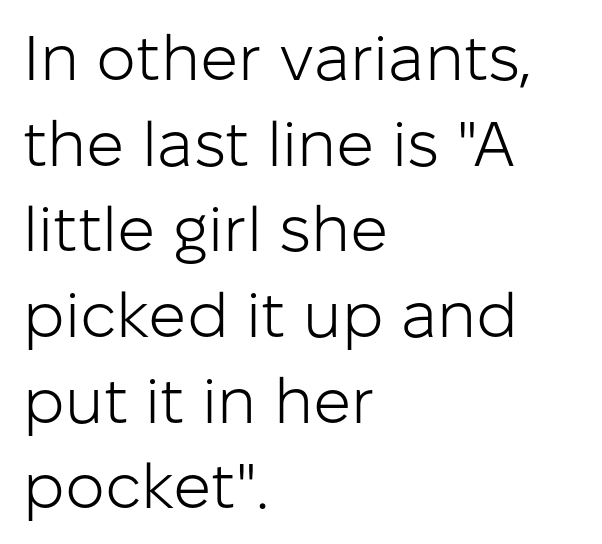
A typesetter would call this proportional, since set widths differ per character. Nobody touched the tracking dial on this one. This sample is left-justified, so line endings fall wherever the words run out. These glyphs show unthickened strokes, regular width or finer. Baseline-to-baseline distance is the conventional proportion of letter height. The letters stand straight up with perfectly vertical stems.
